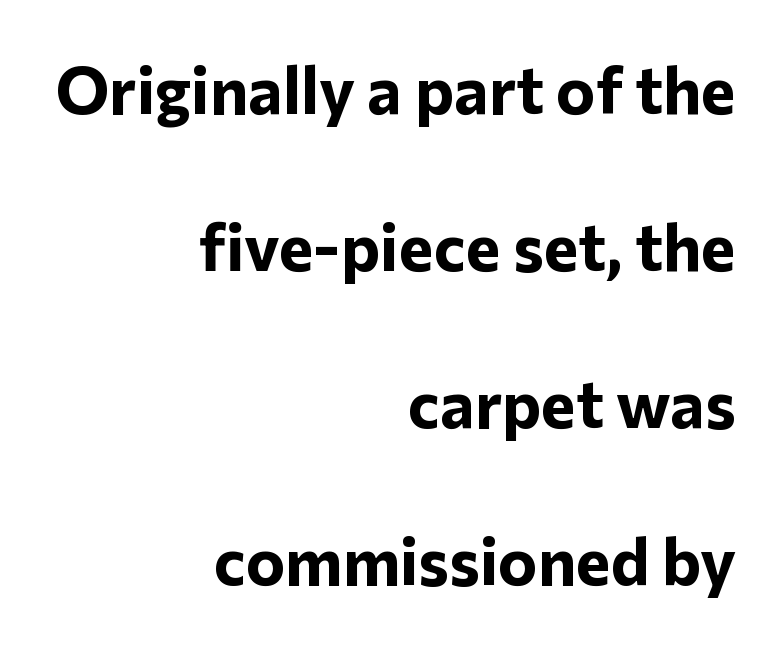
{"serif": "no", "italic": "no", "bold": "yes", "weight": "bold", "width": "normal", "stroke_contrast": "low", "x_height": "medium", "monospaced": "no", "underline": "no", "align": "right", "line_spacing": "loose", "line_spacing_ratio": 2.38, "letter_spacing": "normal", "letter_spacing_em": 0.0, "glyph_px": 66}
